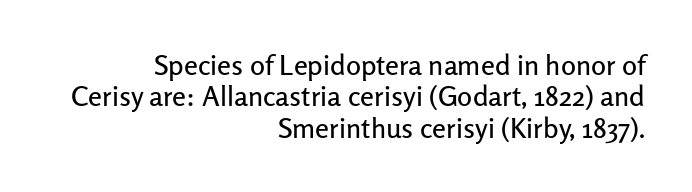
The image shows 28 px sans-serif type, upright; set right-aligned, tight line spacing (1.12x), normal letter spacing, not underlined; low stroke contrast and a medium x-height.
